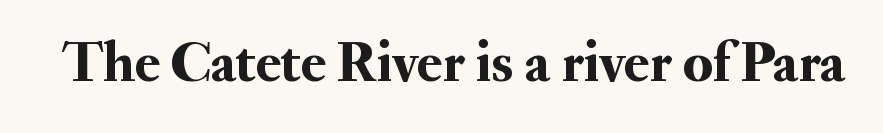
Italic? Not at all — the glyphs are vertical. A typesetter would call this proportional, since set widths differ per character. Tracking value appears to be zero — textbook default spacing. Examine the stroke ends and you'll spot serifs. Plain, unruled lines of type.
